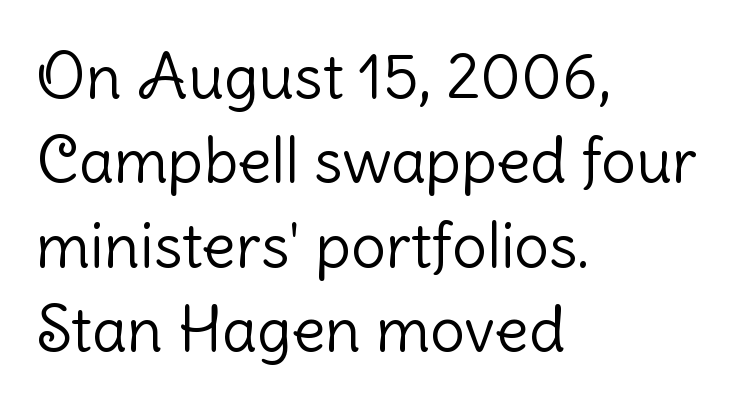
Are there feet on the stems? There aren't — it's a sans. How are the letters spaced? Ordinarily, with no added tracking. Compared with a centered layout, this one pins lines to the left instead. It's the straight-up-and-down kind of type. Compared with typical paragraphs, the rows here are spaced about the same. The typeface has the unassuming heft of standard copy or less.
